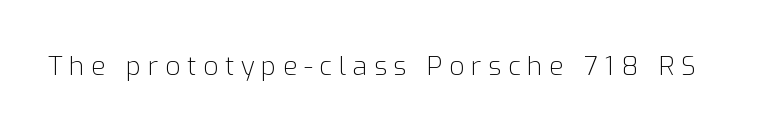
Honestly, there is no underline to notice here at all. Letters have the restrained weight of plain body copy at most. A roman cut, with each character standing at attention. The horizontal fit of the characters is loose and conspicuously gappy.
